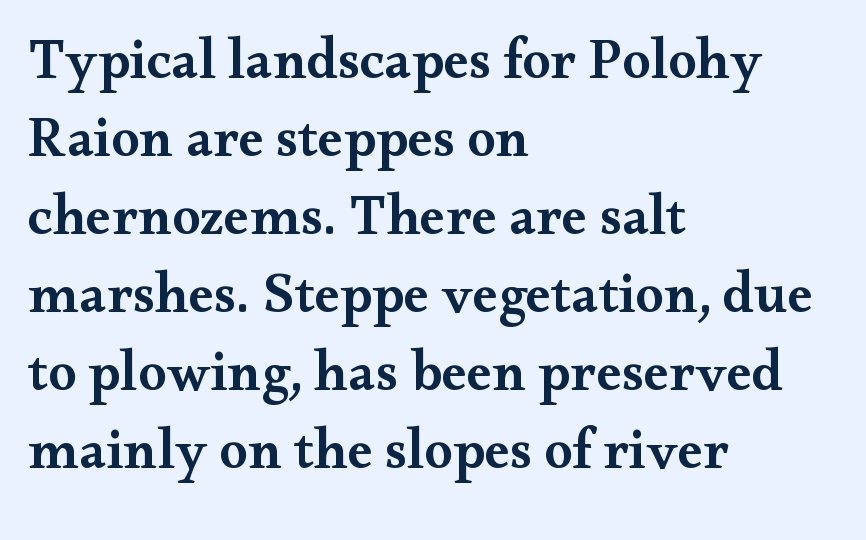
When letters stand straight like this, we call the style roman or upright. Think of a printed novel: that variable character pitch is what you see here. Every row of glyphs begins at an identical x-position on the left. Nobody drew a line under any word here.
